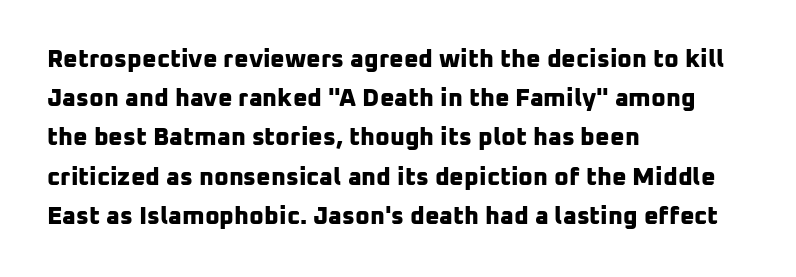
The image shows 25 px bold type; set left-aligned, normal line spacing (1.57x), normal letter spacing, not underlined.
